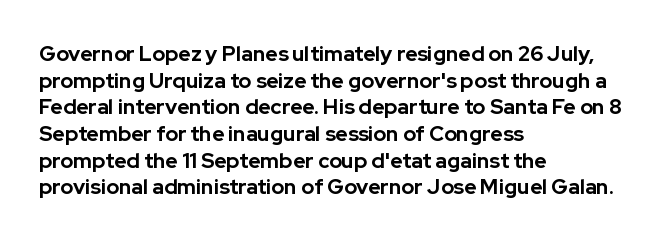
Q: Is the text bold? A: Yes.
Q: Is the text italic (slanted)? A: No, it is upright.
Q: Is the text underlined? A: No.
Q: How is the paragraph aligned? A: Left-aligned.
Q: Is the spacing between letters normal or unusually wide? A: Normal.
Q: Is the spacing between lines tight, normal or loose? A: Normal.
